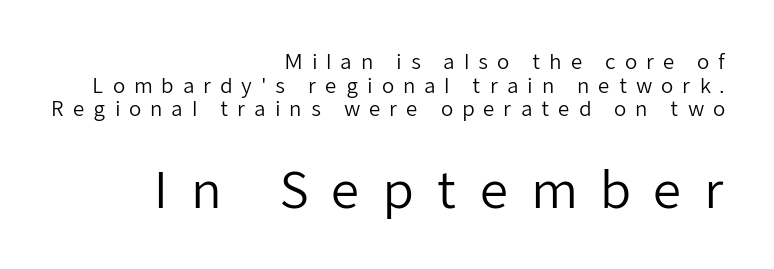
Q: Is the text bold? A: No.
Q: Is the text italic (slanted)? A: No, it is upright.
Q: Is the typeface a serif or a sans-serif typeface? A: Sans-serif.
Q: Is the text underlined? A: No.
Q: How is the paragraph aligned? A: Right-aligned.
Q: Is the spacing between letters normal or unusually wide? A: Unusually wide.
Q: Which block of text is set in a larger size, the first (top) or the second (bottom)? A: The second (bottom) one.
Q: Width (condensed, normal, or wide)? A: Normal.
Q: Stroke contrast? A: Low.
Q: x-height? A: Medium.
Q: Monospaced? A: No.
